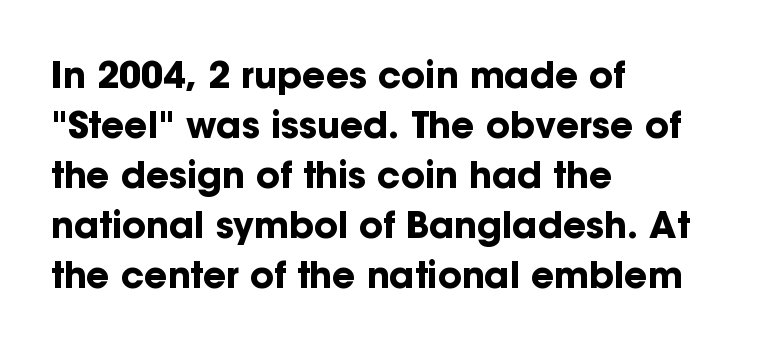
Has an underline been added? It has not. I'd describe the lettering as bold — thick and assertive. Default kerning and tracking; the words read as compact shapes. Classification — sans serif. The rendering uses natural spacing where letterforms have individual widths. The vertical gap from one line to the next is medium.
